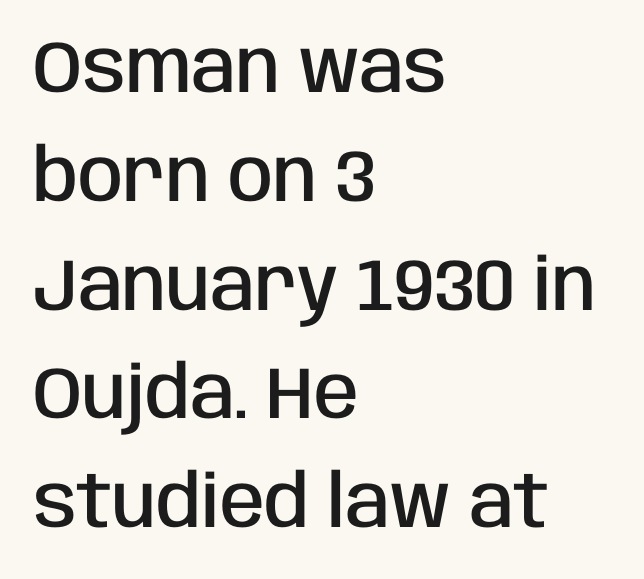
{"serif": "no", "italic": "no", "bold": "semi", "weight": "semibold", "width": "condensed", "stroke_contrast": "low", "x_height": "large", "monospaced": "no", "underline": "no", "align": "left", "line_spacing": "normal", "line_spacing_ratio": 1.49, "letter_spacing": "normal", "letter_spacing_em": 0.0, "glyph_px": 73}
